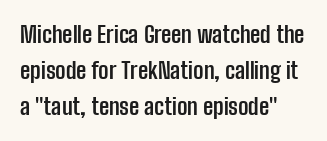
Q: Is the text bold? A: Yes.
Q: Is the text italic (slanted)? A: No, it is upright.
Q: Is the text underlined? A: No.
Q: How is the paragraph aligned? A: Left-aligned.
Q: Is the spacing between letters normal or unusually wide? A: Normal.
Q: Is the spacing between lines tight, normal or loose? A: Normal.
